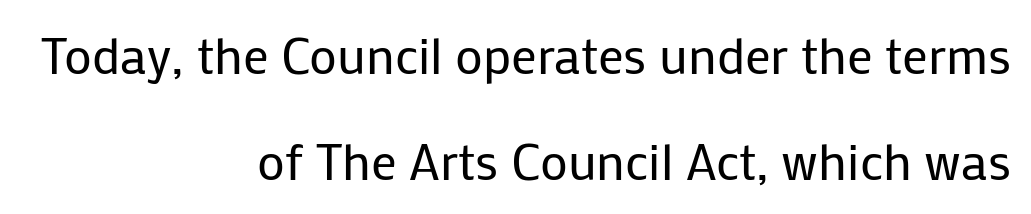
Q: Is the text bold? A: No.
Q: Is the text italic (slanted)? A: No, it is upright.
Q: Is the typeface a serif or a sans-serif typeface? A: Sans-serif.
Q: Is the text underlined? A: No.
Q: How is the paragraph aligned? A: Right-aligned.
Q: Is the spacing between letters normal or unusually wide? A: Normal.
Q: Is the spacing between lines tight, normal or loose? A: Loose.
Q: Width (condensed, normal, or wide)? A: Normal.
Q: Stroke contrast? A: Low.
Q: x-height? A: Medium.
Q: Monospaced? A: No.
